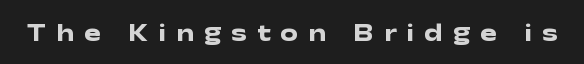
The image shows 25 px bold type, upright; set unusually wide letter spacing (+0.41 em), not underlined.
